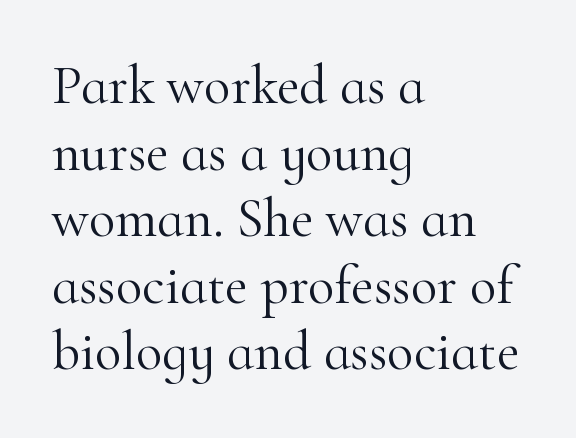
The image shows 55 px light serif type, upright; set left-aligned, line spacing 1.21x, normal letter spacing, not underlined; high stroke contrast and a small x-height.
